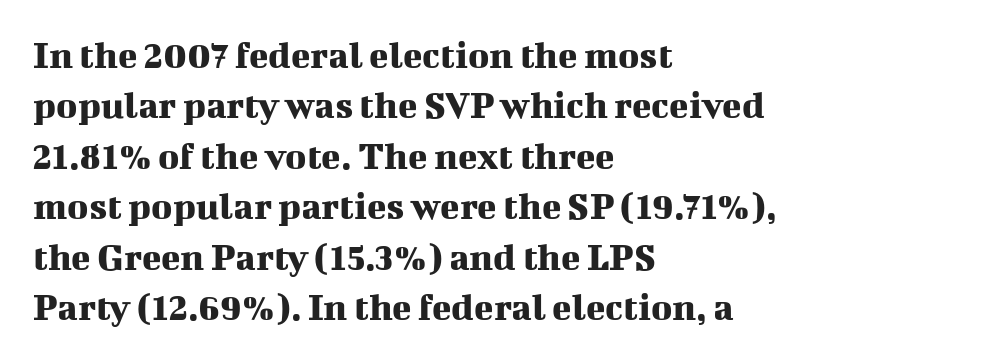
The font's upright variant was chosen for this text. Notice how the passage keeps a crisp vertical edge on the left only. Has an underline been added? It has not. Is this a fixed-width face? No — the glyphs have proportional, varying widths. Regarding leading, the lines here are spaced in the standard way.
